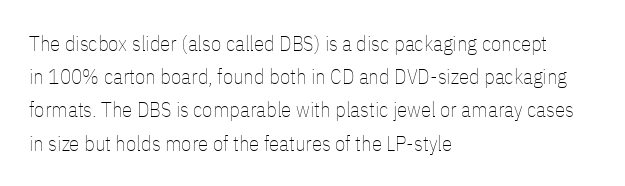
{"italic": "no", "bold": "no", "underline": "no", "align": "left", "line_spacing": "normal", "line_spacing_ratio": 1.58, "letter_spacing": "normal", "letter_spacing_em": 0.0, "glyph_px": 21}
